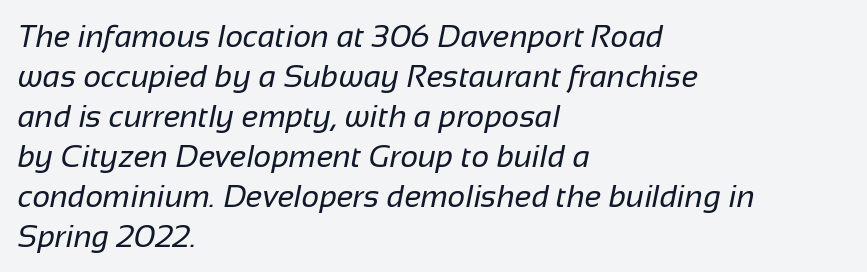
Here the designer chose a conventional face with non-uniform glyph widths. Stems here are at most as thick as an everyday book face. The space directly below the letters is spotless. Line starts are locked; line ends wander. The type family on display is of the sans-serif kind.
